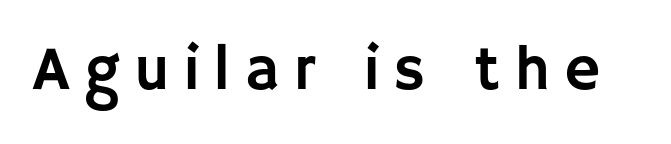
{"serif": "no", "italic": "no", "width": "normal", "stroke_contrast": "low", "x_height": "large", "monospaced": "no", "underline": "no", "letter_spacing": "wide", "letter_spacing_em": 0.23, "glyph_px": 62}
